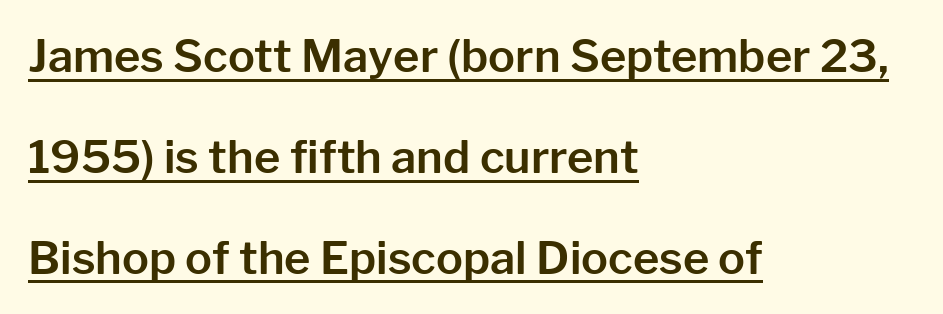
The image shows 45 px sans-serif type, upright; set left-aligned, loose line spacing (2.24x), normal letter spacing, underlined; low stroke contrast and a medium x-height.
